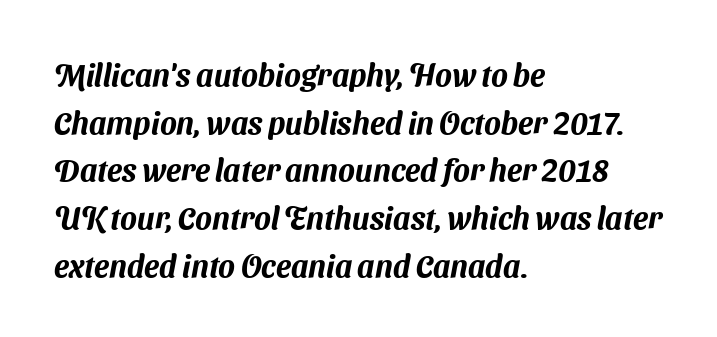
Q: Is the typeface a serif or a sans-serif typeface? A: Sans-serif.
Q: Is the text underlined? A: No.
Q: How is the paragraph aligned? A: Left-aligned.
Q: Is the spacing between letters normal or unusually wide? A: Normal.
Q: Is the spacing between lines tight, normal or loose? A: Normal.
Q: Width (condensed, normal, or wide)? A: Normal.
Q: Stroke contrast? A: Medium.
Q: x-height? A: Medium.
Q: Monospaced? A: No.
